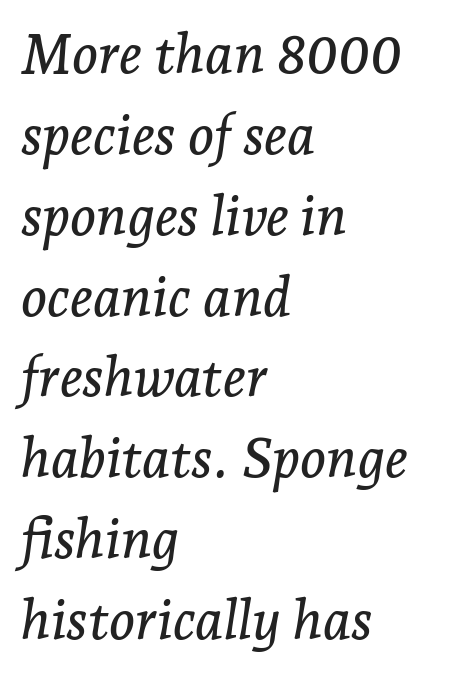
Q: Is the text italic (slanted)? A: Yes, it leans right by about 7 degrees.
Q: Is the typeface a serif or a sans-serif typeface? A: Serif.
Q: Is the text underlined? A: No.
Q: How is the paragraph aligned? A: Left-aligned.
Q: Is the spacing between letters normal or unusually wide? A: Normal.
Q: Is the spacing between lines tight, normal or loose? A: Normal.
Q: Width (condensed, normal, or wide)? A: Normal.
Q: Stroke contrast? A: Low.
Q: x-height? A: Medium.
Q: Monospaced? A: No.
